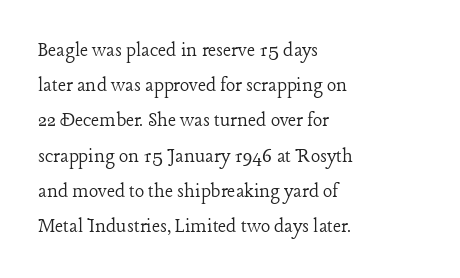
{"italic": "no", "bold": "no", "underline": "no", "align": "left", "line_spacing": "normal", "line_spacing_ratio": 1.6, "letter_spacing": "normal", "letter_spacing_em": 0.0, "glyph_px": 22}
